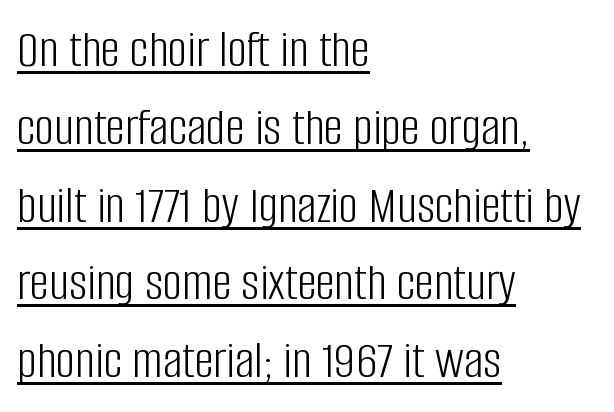
The image shows 54 px light, condensed sans-serif type, upright; set left-aligned, normal line spacing (1.44x), normal letter spacing, underlined; low stroke contrast and a large x-height.
